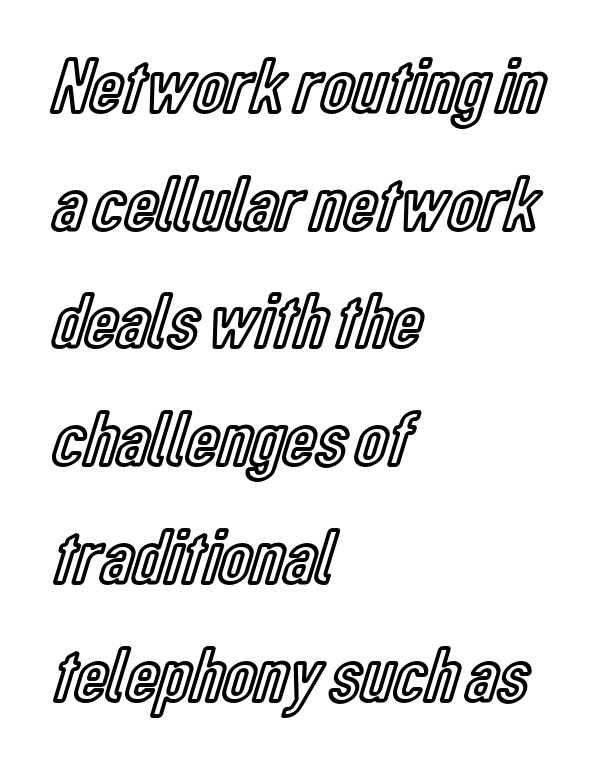
One-word summary of the alignment: left. The tracking reads as untouched default to a designer's eye. Looks like regular typesetting: each glyph gets only the width it needs. Quick note: interline space is typical. Check under the words: just untouched page.
